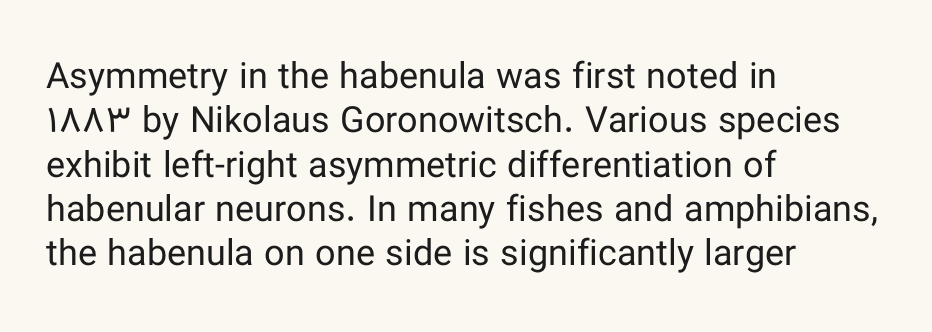
The image shows 36 px regular-weight sans-serif type, upright; set left-aligned, line spacing 1.23x, normal letter spacing, not underlined; low stroke contrast and a medium x-height.
